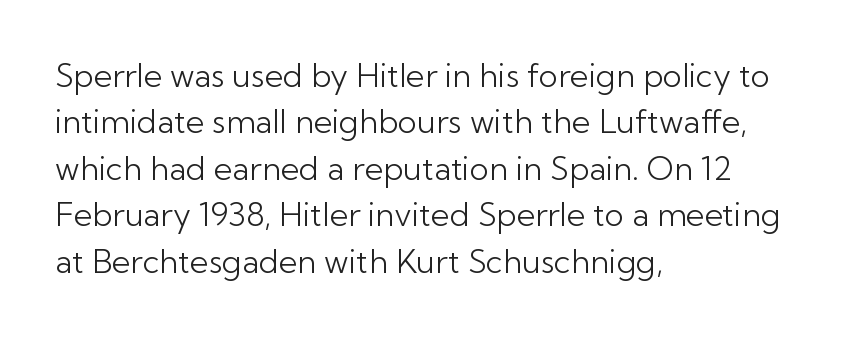
{"serif": "no", "italic": "no", "bold": "no", "weight": "light", "width": "normal", "stroke_contrast": "low", "x_height": "medium", "monospaced": "no", "underline": "no", "align": "left", "line_spacing": "normal", "line_spacing_ratio": 1.45, "letter_spacing": "normal", "letter_spacing_em": 0.0, "glyph_px": 32}
